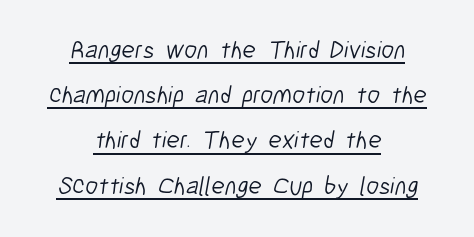
Weight: not bold — regular or lighter. Each line of the rendering has a horizontal stroke beneath the glyphs. The rendering keeps characters at their native spacing. Horizontally, the lines are justified to the midpoint only.
